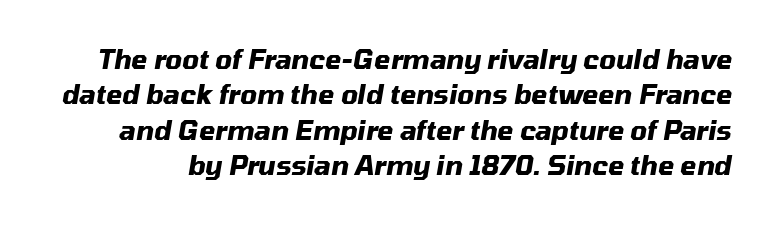
{"italic": "yes", "lean": "right", "slant_degrees": 10, "bold": "yes", "underline": "no", "line_spacing": "normal", "line_spacing_ratio": 1.36, "letter_spacing": "normal", "letter_spacing_em": 0.0, "glyph_px": 26}
